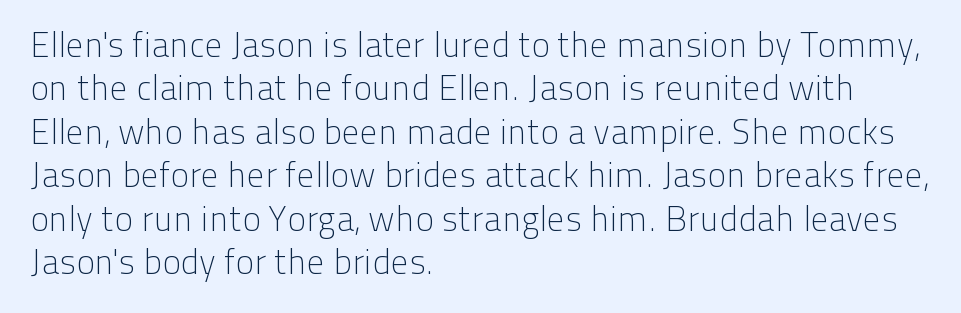
{"serif": "no", "italic": "no", "bold": "no", "weight": "light", "width": "normal", "stroke_contrast": "low", "x_height": "medium", "monospaced": "no", "underline": "no", "align": "left", "line_spacing_ratio": 1.24, "letter_spacing": "normal", "letter_spacing_em": 0.0, "glyph_px": 35}
